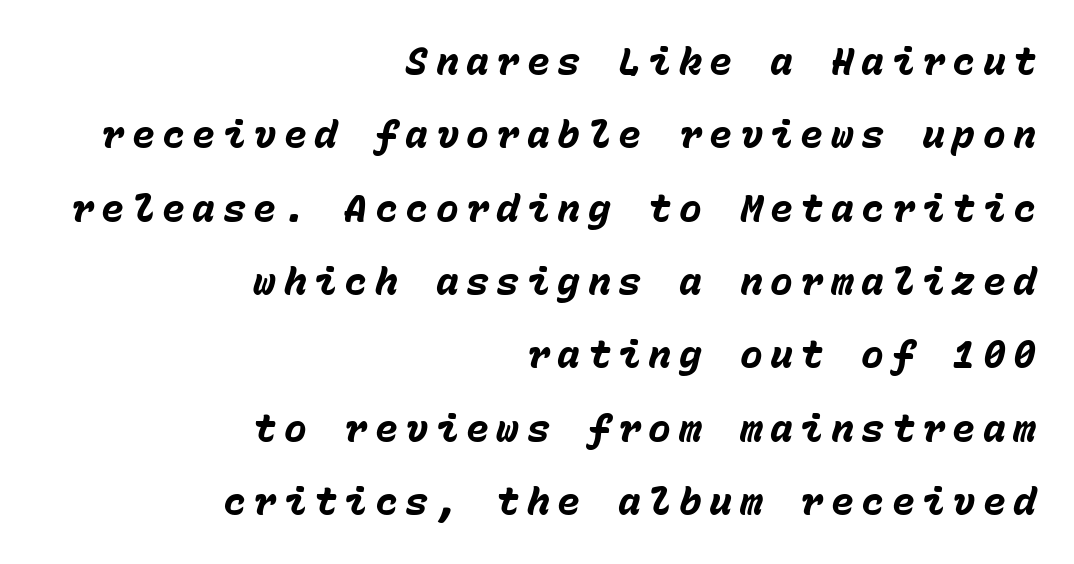
{"italic": "yes", "lean": "right", "slant_degrees": 15, "bold": "yes", "weight": "heavy", "width": "normal", "stroke_contrast": "low", "x_height": "medium", "monospaced": "yes", "underline": "no", "align": "right", "line_spacing": "loose", "line_spacing_ratio": 1.93, "letter_spacing": "wide", "letter_spacing_em": 0.2, "glyph_px": 38}
